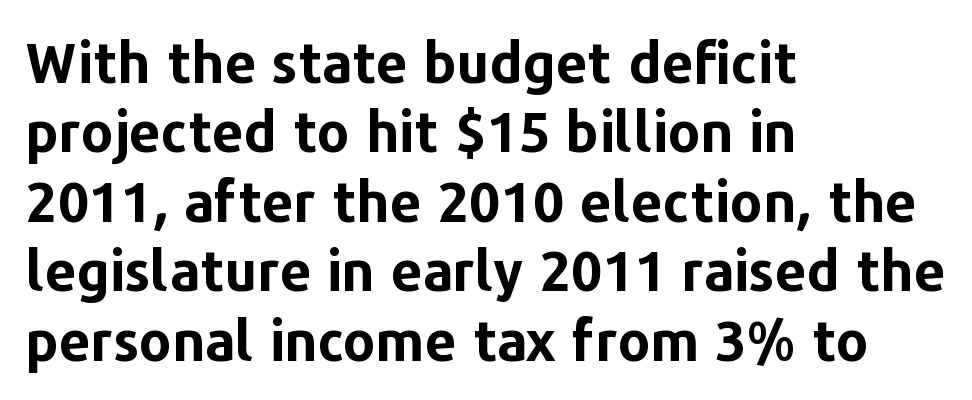
Q: Is the text bold? A: Yes.
Q: Is the text italic (slanted)? A: No, it is upright.
Q: Is the typeface a serif or a sans-serif typeface? A: Sans-serif.
Q: Is the text underlined? A: No.
Q: How is the paragraph aligned? A: Left-aligned.
Q: Is the spacing between letters normal or unusually wide? A: Normal.
Q: Width (condensed, normal, or wide)? A: Normal.
Q: Stroke contrast? A: Low.
Q: x-height? A: Medium.
Q: Monospaced? A: No.
